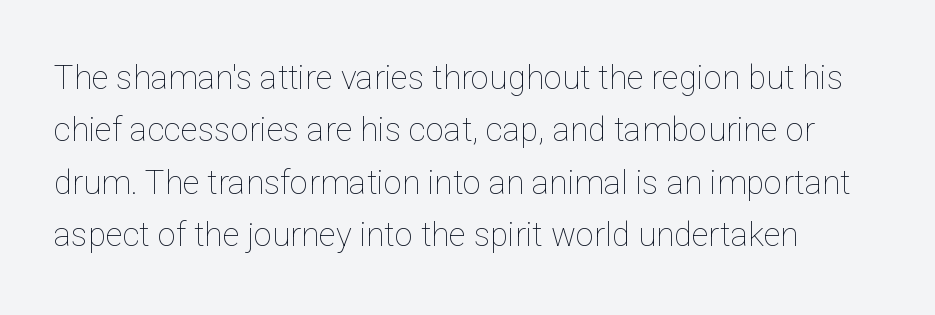
{"italic": "no", "bold": "no", "weight": "thin", "width": "normal", "stroke_contrast": "low", "x_height": "medium", "monospaced": "no", "underline": "no", "line_spacing": "normal", "line_spacing_ratio": 1.59, "letter_spacing": "normal", "letter_spacing_em": 0.0, "glyph_px": 33}
